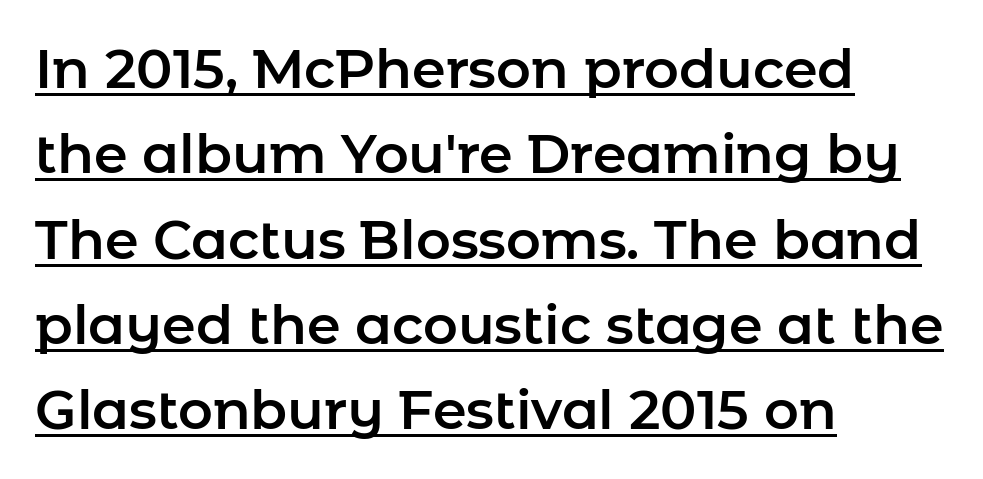
{"serif": "no", "italic": "no", "width": "normal", "stroke_contrast": "low", "x_height": "medium", "monospaced": "no", "underline": "yes", "align": "left", "line_spacing": "normal", "line_spacing_ratio": 1.58, "letter_spacing": "normal", "letter_spacing_em": 0.0, "glyph_px": 54}
